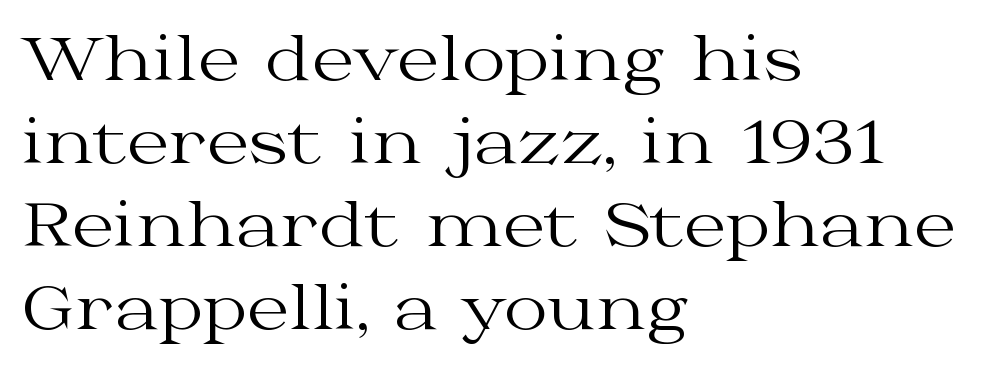
{"serif": "yes", "italic": "no", "bold": "no", "weight": "regular", "width": "wide", "stroke_contrast": "medium", "x_height": "medium", "monospaced": "no", "underline": "no", "align": "left", "line_spacing": "normal", "line_spacing_ratio": 1.36, "letter_spacing": "normal", "letter_spacing_em": 0.0, "glyph_px": 61}
